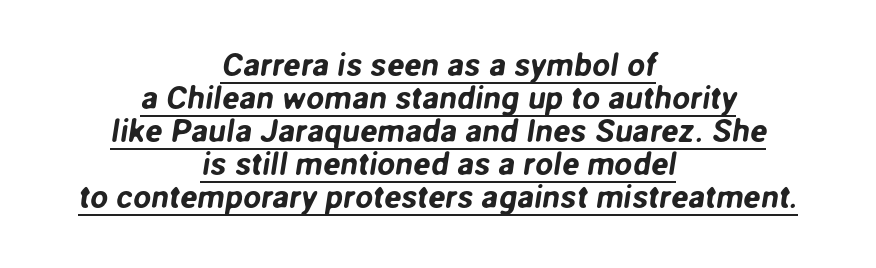
{"serif": "no", "width": "normal", "stroke_contrast": "low", "x_height": "medium", "monospaced": "no", "underline": "yes", "align": "center", "line_spacing": "tight", "line_spacing_ratio": 1.03, "letter_spacing": "normal", "letter_spacing_em": 0.0, "glyph_px": 32}
